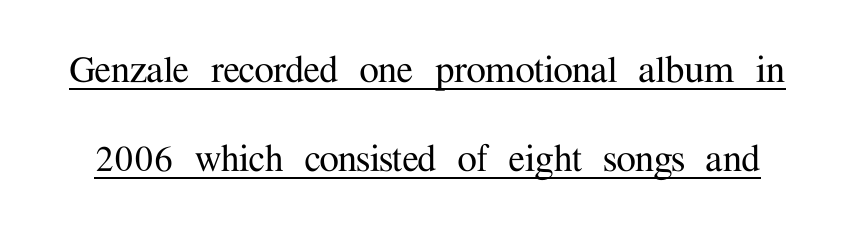
The image shows 44 px serif type, upright; set loose line spacing (2.03x), normal letter spacing, underlined; medium stroke contrast and a medium x-height.
